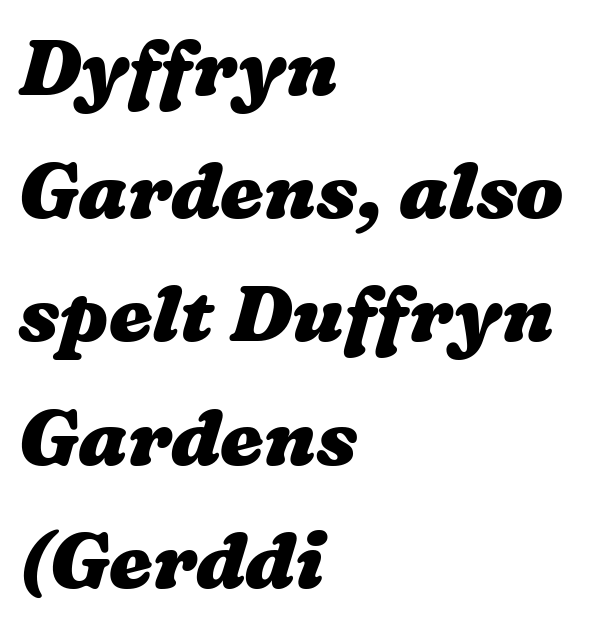
{"bold": "yes", "weight": "heavy", "width": "wide", "stroke_contrast": "medium", "x_height": "medium", "monospaced": "no", "underline": "no", "align": "left", "line_spacing": "normal", "line_spacing_ratio": 1.58, "letter_spacing": "normal", "letter_spacing_em": 0.0, "glyph_px": 78}
